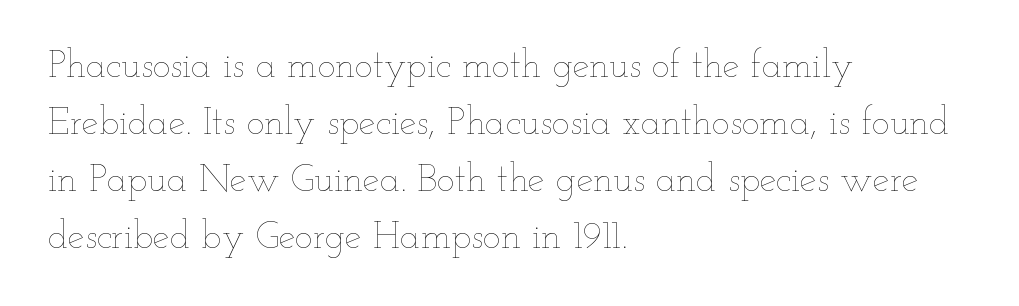
Q: Is the text bold? A: No.
Q: Is the text italic (slanted)? A: No, it is upright.
Q: Is the text underlined? A: No.
Q: How is the paragraph aligned? A: Left-aligned.
Q: Is the spacing between letters normal or unusually wide? A: Normal.
Q: Is the spacing between lines tight, normal or loose? A: Normal.
Q: Width (condensed, normal, or wide)? A: Wide.
Q: Stroke contrast? A: Low.
Q: x-height? A: Small.
Q: Monospaced? A: No.
